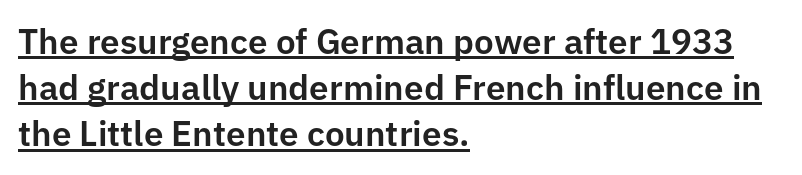
The compositor pushed each line to the left boundary. Typographically, this falls in the sans-serif category. Is there much room between lines? A standard amount, neither cramped nor airy. No italicization has been applied; the sample stays upright. A baseline rule has been typeset under these characters.
